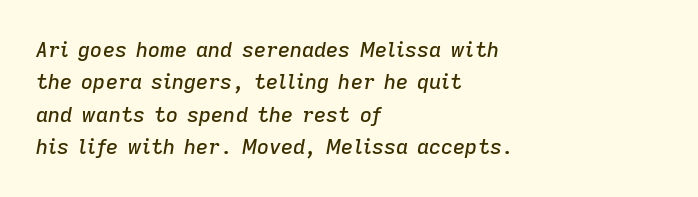
The image shows 21 px text type, italic (leaning right); set left-aligned, normal line spacing (1.54x), normal letter spacing, not underlined.
